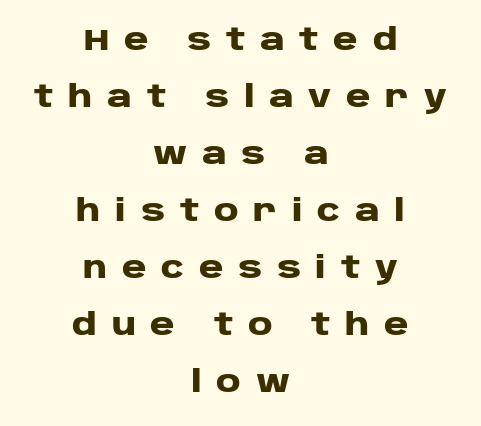
Q: Is the text bold? A: Yes.
Q: Is the text italic (slanted)? A: No, it is upright.
Q: Is the typeface a serif or a sans-serif typeface? A: Sans-serif.
Q: Is the text underlined? A: No.
Q: How is the paragraph aligned? A: Centered.
Q: Is the spacing between letters normal or unusually wide? A: Unusually wide.
Q: Is the spacing between lines tight, normal or loose? A: Loose.
Q: Width (condensed, normal, or wide)? A: Wide.
Q: Stroke contrast? A: Low.
Q: x-height? A: Large.
Q: Monospaced? A: No.
